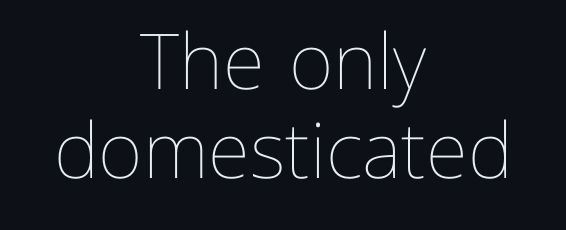
Q: Is the text bold? A: No.
Q: Is the text italic (slanted)? A: No, it is upright.
Q: Is the text underlined? A: No.
Q: How is the paragraph aligned? A: Centered.
Q: Is the spacing between letters normal or unusually wide? A: Normal.
Q: Is the spacing between lines tight, normal or loose? A: Tight.
Q: Width (condensed, normal, or wide)? A: Normal.
Q: Stroke contrast? A: Low.
Q: x-height? A: Medium.
Q: Monospaced? A: No.
